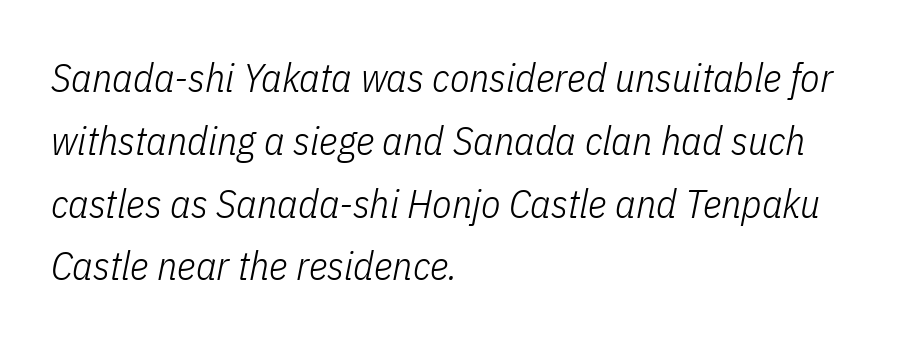
An italicized treatment has been applied to the whole sample. The lines are quadded left. The passage shown is typed in a proportional face where columns would drift. Each new line begins a customary step beneath the previous one. Vertical stems look standard width or narrower in stroke. Clear beneath every line of the passage.
